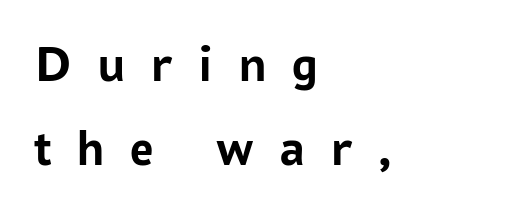
{"serif": "no", "italic": "no", "bold": "yes", "weight": "semibold", "width": "normal", "stroke_contrast": "low", "x_height": "medium", "monospaced": "no", "underline": "no", "align": "left", "line_spacing": "normal", "line_spacing_ratio": 1.61, "letter_spacing": "wide", "letter_spacing_em": 0.48, "glyph_px": 52}
